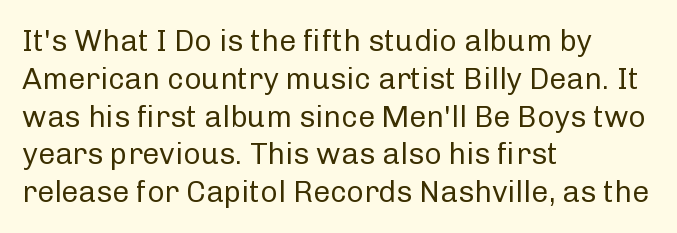
Q: Is the text bold? A: No.
Q: Is the text italic (slanted)? A: No, it is upright.
Q: Is the typeface a serif or a sans-serif typeface? A: Sans-serif.
Q: Is the text underlined? A: No.
Q: How is the paragraph aligned? A: Left-aligned.
Q: Is the spacing between letters normal or unusually wide? A: Normal.
Q: Is the spacing between lines tight, normal or loose? A: Normal.
Q: Width (condensed, normal, or wide)? A: Normal.
Q: Stroke contrast? A: Low.
Q: x-height? A: Medium.
Q: Monospaced? A: No.
